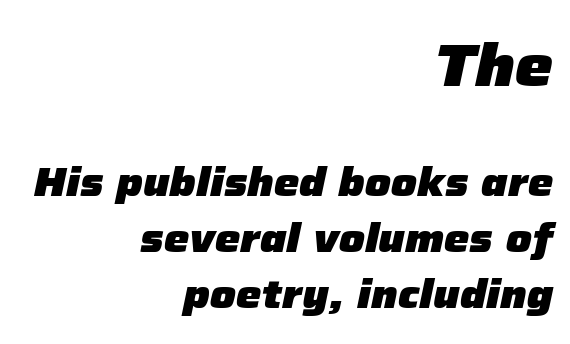
{"italic": "yes", "lean": "right", "slant_degrees": 12, "bold": "yes", "weight": "heavy", "width": "normal", "stroke_contrast": "low", "x_height": "medium", "monospaced": "no", "underline": "no", "align": "right", "line_spacing": "normal", "line_spacing_ratio": 1.41, "letter_spacing": "normal", "letter_spacing_em": 0.0, "larger_block": "first", "size_ratio": 1.5, "glyph_px": 60}
